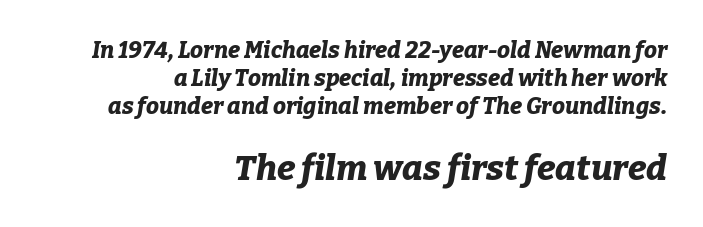
This rendering uses right alignment, leaving the left contour irregular. These lines were composed using italics. Varying glyph widths throughout — classic text-font behaviour. The zone under the glyphs is completely vacant. Typesetter's note: full bold, strokes at maximum text heaviness.
